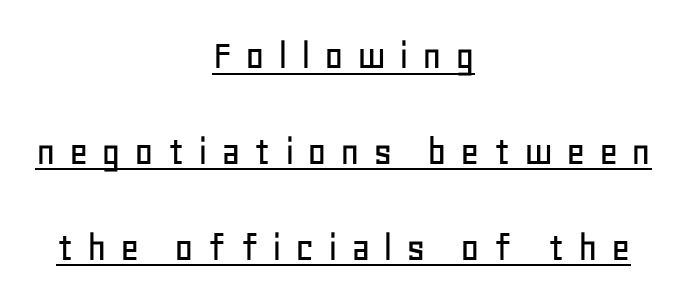
{"serif": "no", "italic": "no", "width": "normal", "stroke_contrast": "low", "x_height": "large", "monospaced": "no", "underline": "yes", "align": "center", "line_spacing": "loose", "line_spacing_ratio": 2.28, "letter_spacing": "wide", "letter_spacing_em": 0.31, "glyph_px": 42}
